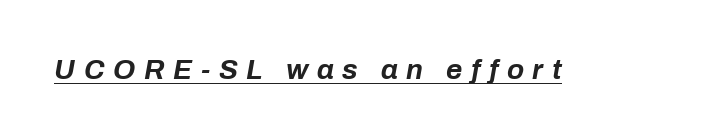
The image shows 28 px bold type, italic (leaning right); set unusually wide letter spacing (+0.31 em), underlined; low stroke contrast and a medium x-height.
